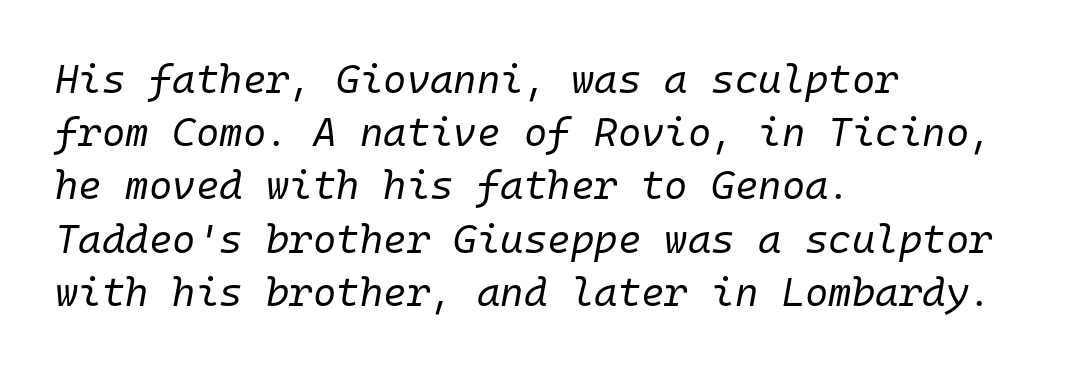
The image shows 40 px regular-weight type, italic (leaning right), monospaced; set left-aligned, normal line spacing (1.33x), normal letter spacing, not underlined; low stroke contrast and a medium x-height.
